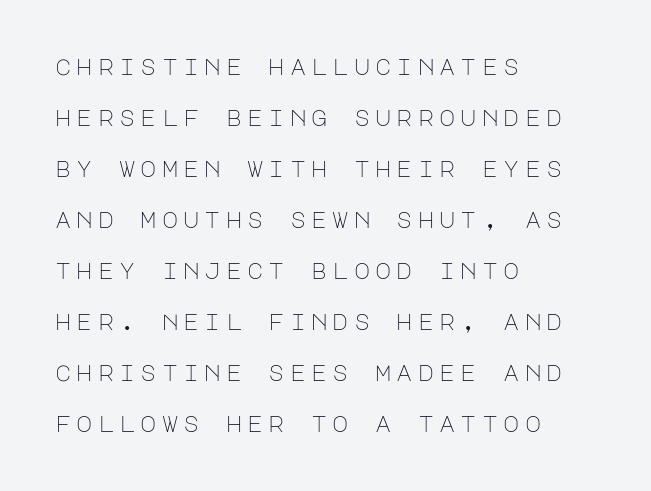
The letterforms sit at book weight or below. Does the lettering tilt? It doesn't — this is upright. Line beginnings align vertically; line endings do not. Honestly, the rows look like they've been pulled way apart.
